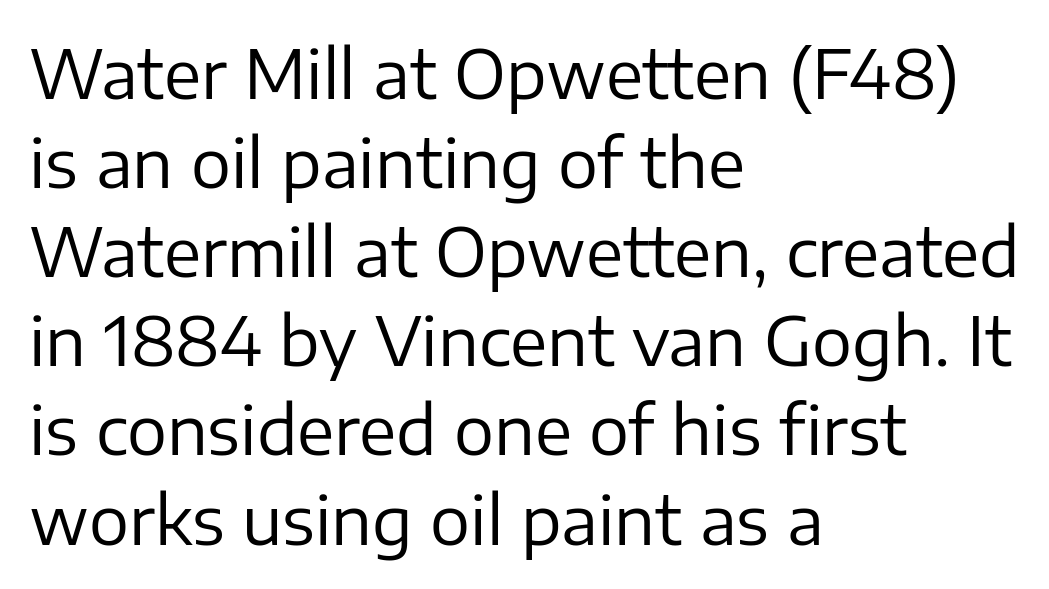
{"serif": "no", "italic": "no", "bold": "no", "weight": "regular", "width": "normal", "stroke_contrast": "low", "x_height": "medium", "monospaced": "no", "underline": "no", "align": "left", "line_spacing": "normal", "line_spacing_ratio": 1.33, "letter_spacing": "normal", "letter_spacing_em": 0.0, "glyph_px": 67}
